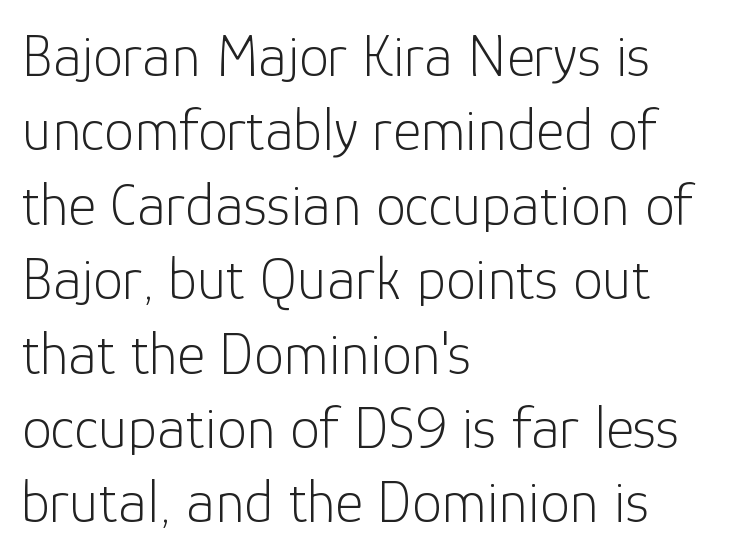
{"serif": "no", "italic": "no", "bold": "no", "weight": "light", "width": "normal", "stroke_contrast": "low", "x_height": "medium", "monospaced": "no", "underline": "no", "align": "left", "line_spacing_ratio": 1.24, "letter_spacing": "normal", "letter_spacing_em": 0.0, "glyph_px": 60}
